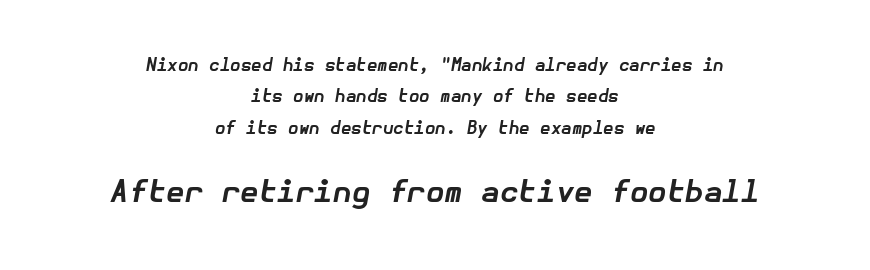
{"italic": "yes", "lean": "right", "slant_degrees": 10, "bold": "yes", "weight": "bold", "width": "normal", "stroke_contrast": "low", "x_height": "medium", "underline": "no", "align": "center", "line_spacing_ratio": 1.85, "letter_spacing": "normal", "letter_spacing_em": 0.0, "larger_block": "second", "size_ratio": 1.76, "glyph_px": 30}
